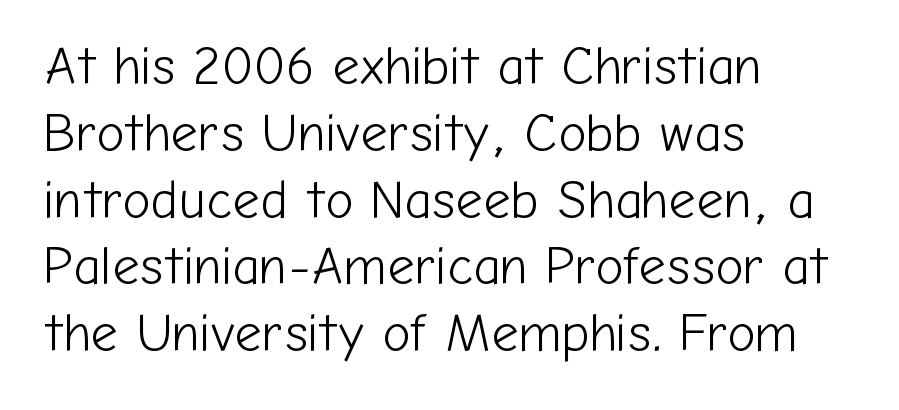
Q: Is the text bold? A: No.
Q: Is the text italic (slanted)? A: No, it is upright.
Q: Is the typeface a serif or a sans-serif typeface? A: Sans-serif.
Q: Is the text underlined? A: No.
Q: How is the paragraph aligned? A: Left-aligned.
Q: Is the spacing between letters normal or unusually wide? A: Normal.
Q: Is the spacing between lines tight, normal or loose? A: Normal.
Q: Width (condensed, normal, or wide)? A: Normal.
Q: Stroke contrast? A: Low.
Q: x-height? A: Medium.
Q: Monospaced? A: No.
